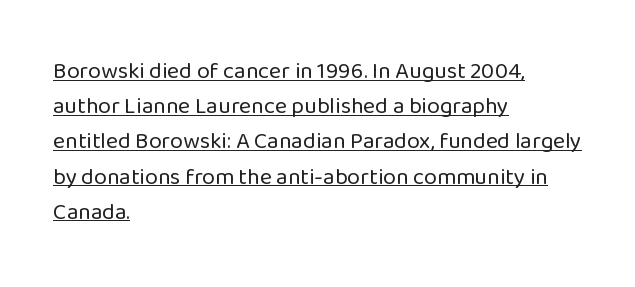
The image shows 23 px text type, upright; set left-aligned, normal line spacing (1.53x), normal letter spacing, underlined.
